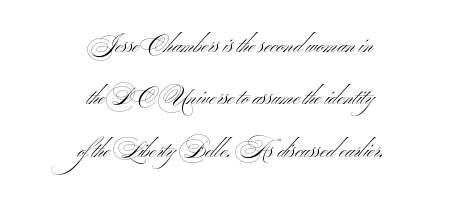
Q: Is the text bold? A: No.
Q: Is the text underlined? A: No.
Q: How is the paragraph aligned? A: Centered.
Q: Is the spacing between letters normal or unusually wide? A: Normal.
Q: Is the spacing between lines tight, normal or loose? A: Loose.
